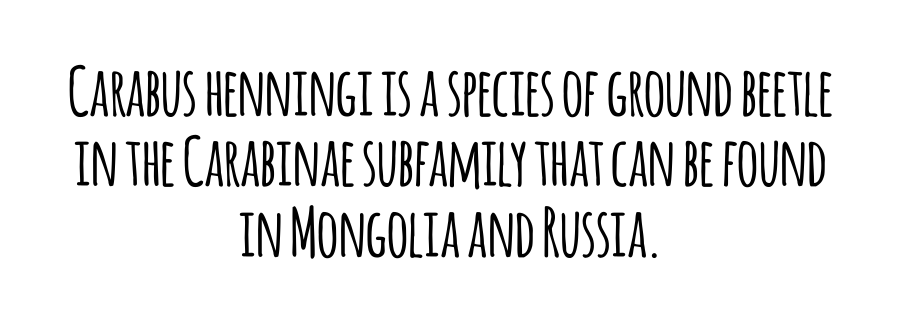
The image shows 67 px condensed sans-serif type, upright; set centered, tight line spacing (1.05x), normal letter spacing, not underlined; low stroke contrast and a large x-height.
